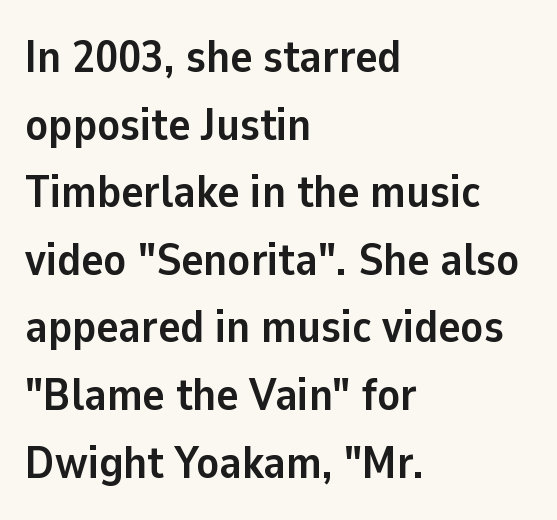
{"serif": "no", "italic": "no", "bold": "yes", "weight": "semibold", "width": "normal", "stroke_contrast": "low", "x_height": "medium", "monospaced": "no", "underline": "no", "align": "left", "line_spacing": "normal", "line_spacing_ratio": 1.47, "letter_spacing": "normal", "letter_spacing_em": 0.0, "glyph_px": 46}
